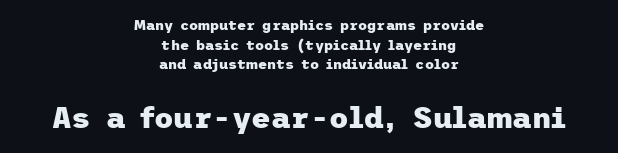
{"serif": "no", "italic": "no", "bold": "yes", "weight": "heavy", "width": "normal", "stroke_contrast": "low", "x_height": "medium", "underline": "no", "align": "center", "line_spacing": "normal", "line_spacing_ratio": 1.41, "letter_spacing": "normal", "letter_spacing_em": 0.0, "larger_block": "second", "size_ratio": 2.14, "glyph_px": 30}
